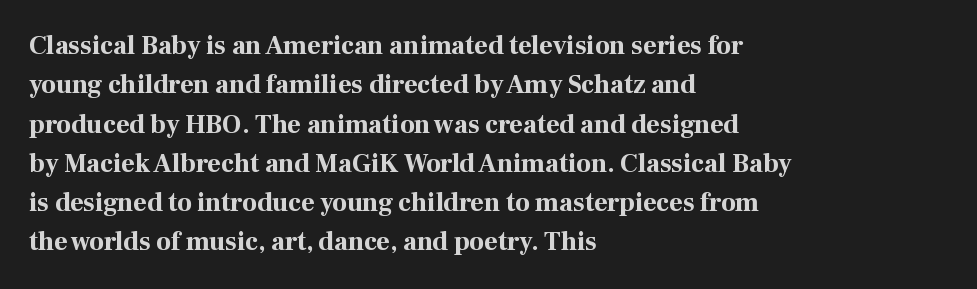
Typeset ragged right — the left edge is the straight one. The passage shown is not underscored anywhere. The lettering stays uniformly vertical, giving the passage a roman look. Short note: letters normally spaced.
